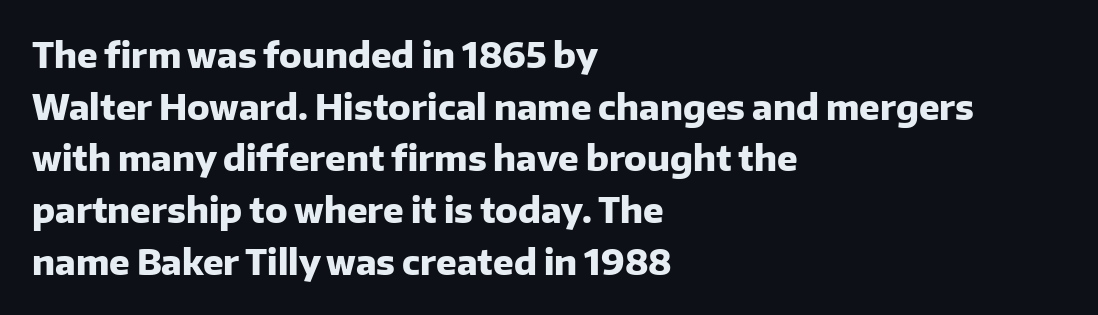
{"serif": "no", "italic": "no", "bold": "yes", "weight": "heavy", "width": "normal", "stroke_contrast": "low", "x_height": "medium", "monospaced": "no", "underline": "no", "align": "left", "line_spacing": "normal", "line_spacing_ratio": 1.52, "letter_spacing": "normal", "letter_spacing_em": 0.0, "glyph_px": 34}
